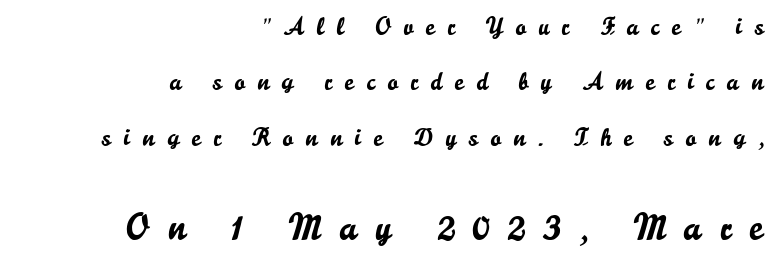
{"serif": "no", "width": "normal", "stroke_contrast": "low", "x_height": "small", "monospaced": "no", "underline": "no", "align": "right", "line_spacing": "loose", "line_spacing_ratio": 2.22, "letter_spacing": "wide", "letter_spacing_em": 0.5, "larger_block": "second", "size_ratio": 1.48, "glyph_px": 37}
